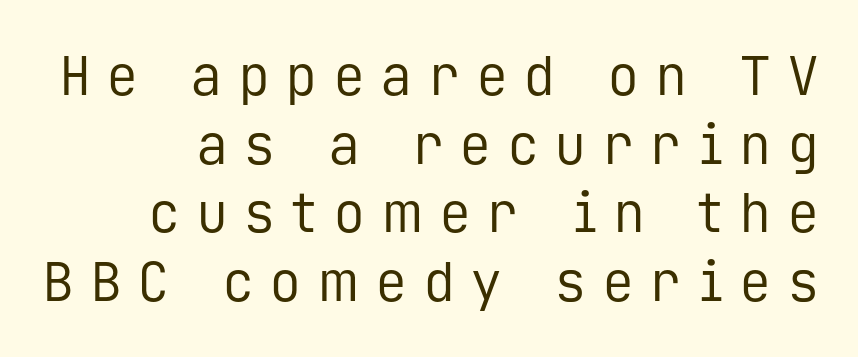
{"serif": "no", "italic": "no", "bold": "no", "weight": "regular", "width": "normal", "stroke_contrast": "low", "x_height": "medium", "monospaced": "yes", "underline": "no", "align": "right", "line_spacing": "normal", "line_spacing_ratio": 1.27, "letter_spacing": "wide", "letter_spacing_em": 0.28, "glyph_px": 54}
